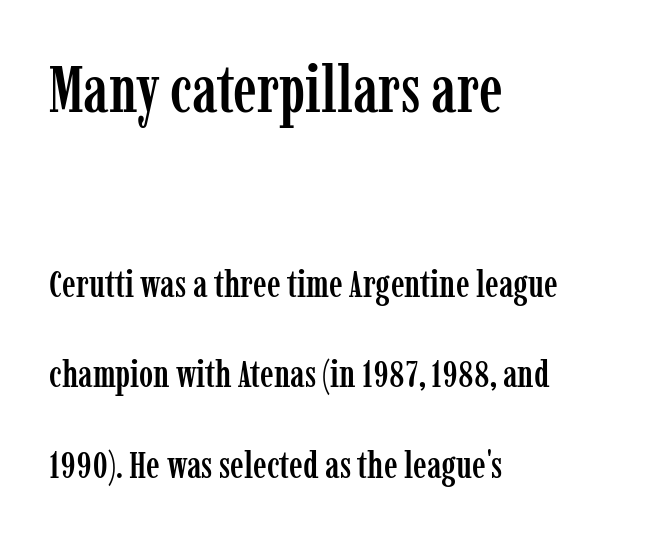
The image shows 66 px condensed serif type, upright; set left-aligned, loose line spacing (2.39x), normal letter spacing, not underlined; the first (top) block is 1.74x larger; low stroke contrast and a medium x-height.
